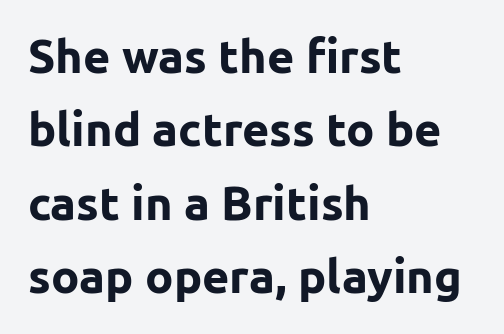
Q: Is the text bold? A: Yes.
Q: Is the text italic (slanted)? A: No, it is upright.
Q: Is the typeface a serif or a sans-serif typeface? A: Sans-serif.
Q: Is the text underlined? A: No.
Q: How is the paragraph aligned? A: Left-aligned.
Q: Is the spacing between letters normal or unusually wide? A: Normal.
Q: Is the spacing between lines tight, normal or loose? A: Normal.
Q: Width (condensed, normal, or wide)? A: Normal.
Q: Stroke contrast? A: Low.
Q: x-height? A: Medium.
Q: Monospaced? A: No.
